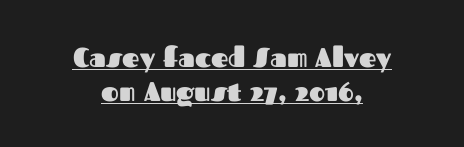
Q: Is the text bold? A: Yes.
Q: Is the text italic (slanted)? A: No, it is upright.
Q: Is the text underlined? A: Yes.
Q: How is the paragraph aligned? A: Centered.
Q: Is the spacing between letters normal or unusually wide? A: Normal.
Q: Is the spacing between lines tight, normal or loose? A: Normal.
